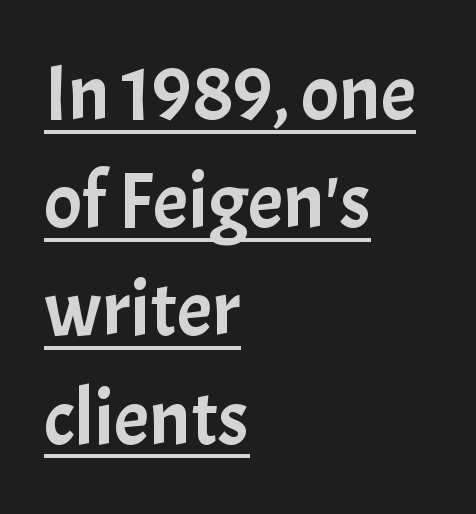
{"serif": "no", "italic": "no", "width": "normal", "stroke_contrast": "low", "x_height": "medium", "monospaced": "no", "underline": "yes", "align": "left", "line_spacing": "normal", "line_spacing_ratio": 1.37, "letter_spacing": "normal", "letter_spacing_em": 0.0, "glyph_px": 79}
